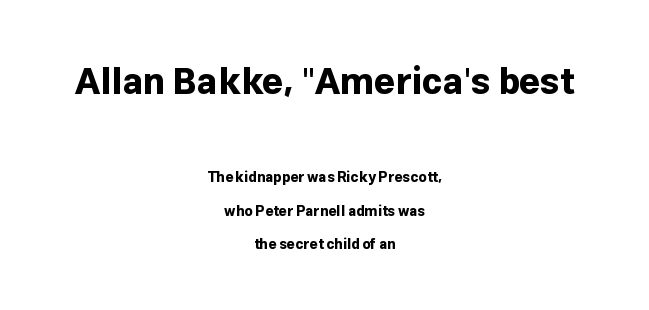
Leftover space on each line is divided equally before and after the words. The letters advance in unequal steps, a hallmark of proportional type. Quick note: interline space is abundant. Tracking value appears to be zero — textbook default spacing.
